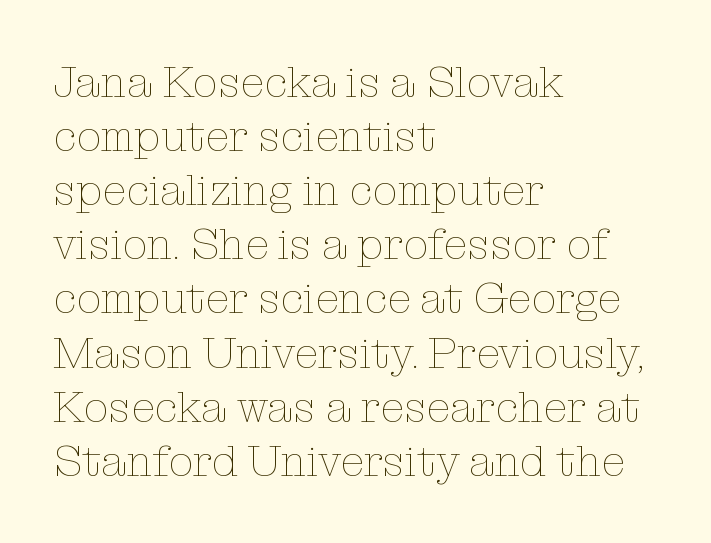
The image shows 44 px thin type, upright; set left-aligned, line spacing 1.23x, normal letter spacing, not underlined; low stroke contrast and a medium x-height.
